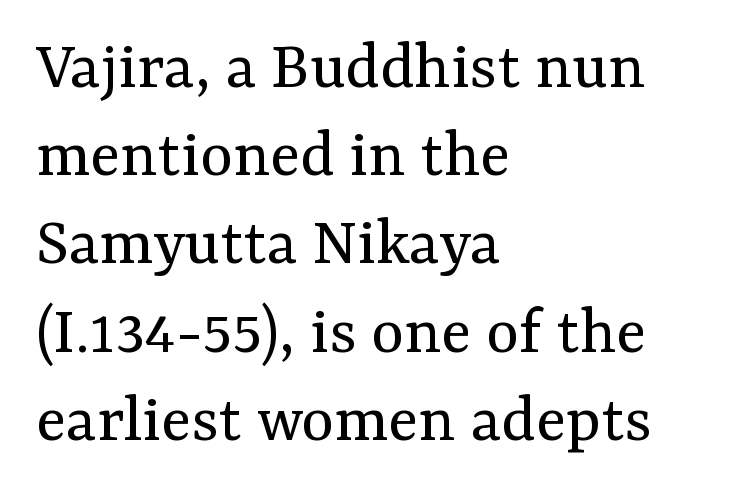
The letters stand straight up with perfectly vertical stems. You can tell from the footed stems that serif type was used. Evenly set lines give the paragraph a standard silhouette. The typesetter chose a ragged-right arrangement here.
